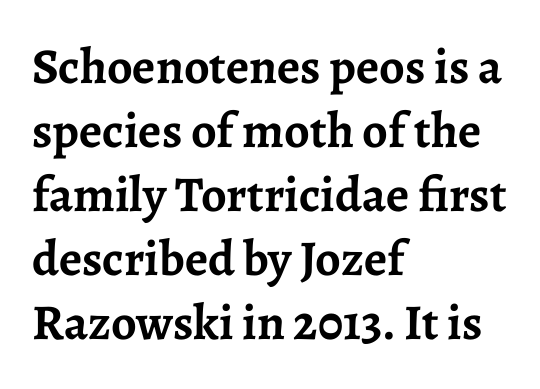
{"serif": "yes", "italic": "no", "bold": "yes", "weight": "semibold", "width": "normal", "stroke_contrast": "low", "x_height": "medium", "monospaced": "no", "underline": "no", "align": "left", "line_spacing": "normal", "line_spacing_ratio": 1.28, "letter_spacing": "normal", "letter_spacing_em": 0.0, "glyph_px": 50}
